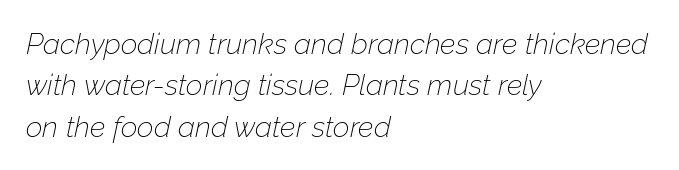
The image shows 29 px thin type, italic (leaning right); set left-aligned, normal line spacing (1.43x), normal letter spacing, not underlined; low stroke contrast and a medium x-height.
